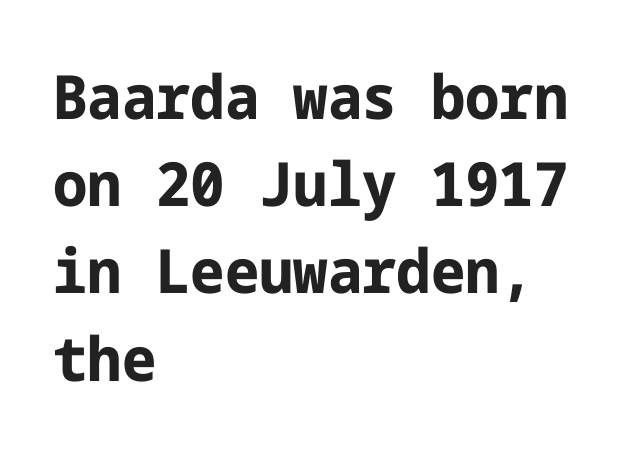
A dark, heavy texture on the line: the type is bold. Normally led — the rows are evenly, conventionally spaced. You can tell from the bare stems that sans-serif type was used. The strip under each line holds only bare page.
